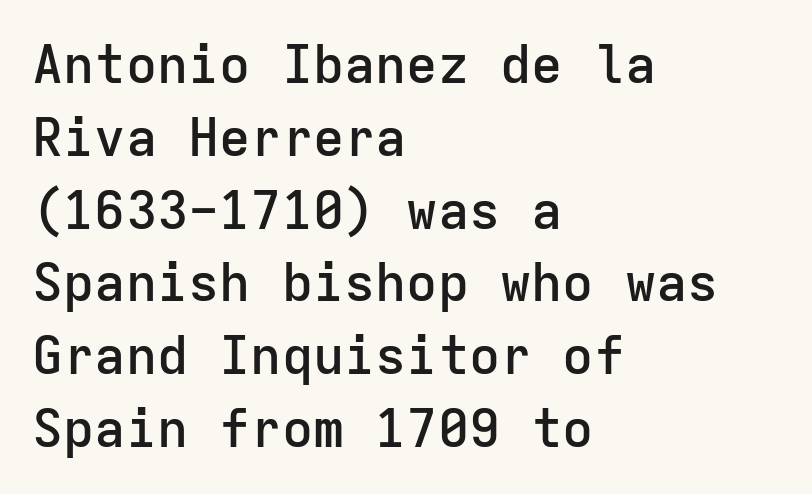
Q: Is the text bold? A: Semi-bold.
Q: Is the text italic (slanted)? A: No, it is upright.
Q: Is the typeface a serif or a sans-serif typeface? A: Sans-serif.
Q: Is the text underlined? A: No.
Q: How is the paragraph aligned? A: Left-aligned.
Q: Is the spacing between letters normal or unusually wide? A: Normal.
Q: Is the spacing between lines tight, normal or loose? A: Normal.
Q: Width (condensed, normal, or wide)? A: Normal.
Q: Stroke contrast? A: Low.
Q: x-height? A: Medium.
Q: Monospaced? A: Yes.
